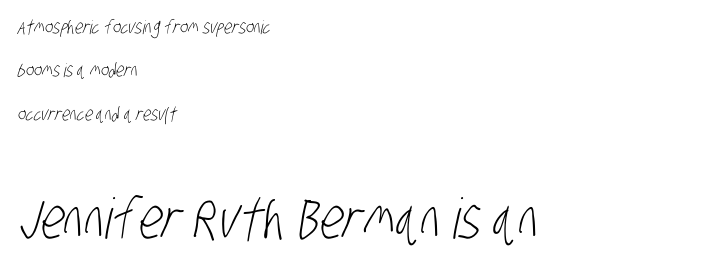
Each letter keeps its own natural width here, so spacing adapts to shape. These lines are set flush left with a ragged right edge. The following chunk of copy outweighs the initial chunk in type size. Letterform terminals end flat and unadorned throughout the passage.
